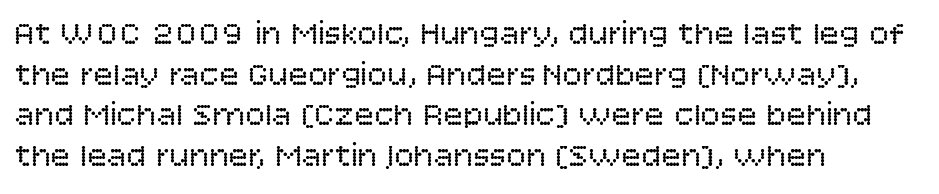
Q: Is the text bold? A: No.
Q: Is the text italic (slanted)? A: No, it is upright.
Q: Is the typeface a serif or a sans-serif typeface? A: Sans-serif.
Q: Is the text underlined? A: No.
Q: How is the paragraph aligned? A: Left-aligned.
Q: Is the spacing between letters normal or unusually wide? A: Normal.
Q: Width (condensed, normal, or wide)? A: Normal.
Q: Stroke contrast? A: Low.
Q: x-height? A: Large.
Q: Monospaced? A: No.
